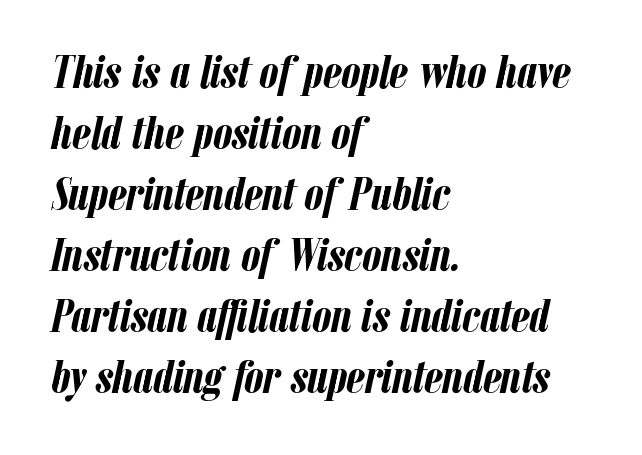
{"italic": "yes", "lean": "right", "slant_degrees": 12, "bold": "yes", "weight": "semibold", "width": "condensed", "stroke_contrast": "low", "x_height": "medium", "monospaced": "no", "underline": "no", "align": "left", "line_spacing": "normal", "line_spacing_ratio": 1.27, "letter_spacing": "normal", "letter_spacing_em": 0.0, "glyph_px": 48}
